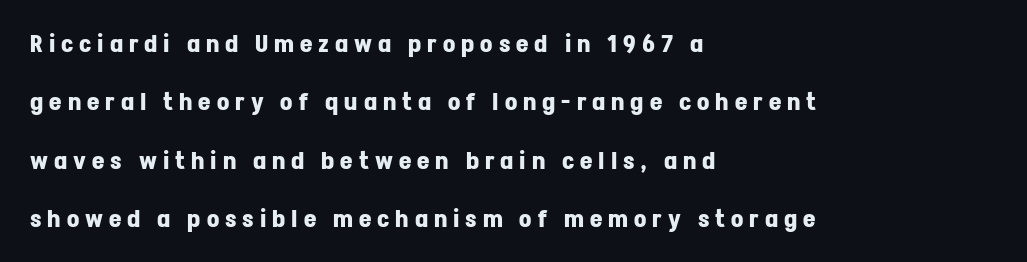
{"italic": "no", "bold": "yes", "underline": "no", "align": "left", "line_spacing": "loose", "line_spacing_ratio": 2.43, "letter_spacing": "wide", "letter_spacing_em": 0.25, "glyph_px": 24}
